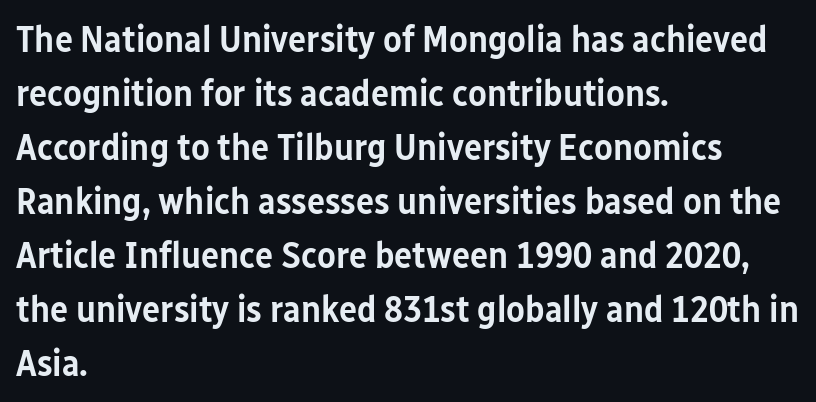
Its strokes are somewhat broadened, the hallmark of semibold type. Compared with typical body copy, the letter spacing here is the same. Is this a fixed-width face? No — the glyphs have proportional, varying widths. Is the block centered? No — it sits flush against the left margin. Letters rest on an invisible, unmarked baseline. Quick note: not italic, upright.
